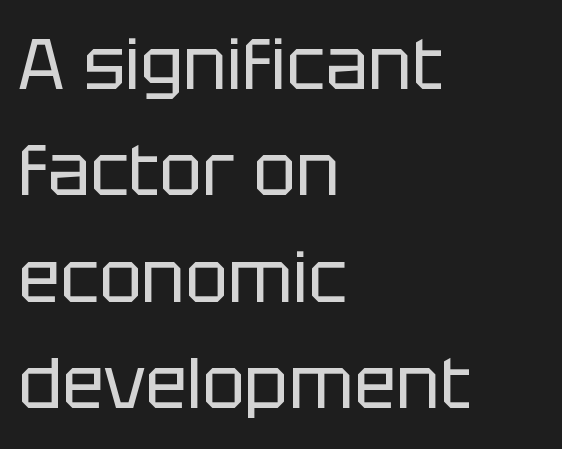
{"serif": "no", "italic": "no", "bold": "no", "weight": "regular", "width": "normal", "stroke_contrast": "low", "x_height": "large", "monospaced": "no", "underline": "no", "align": "left", "line_spacing": "normal", "line_spacing_ratio": 1.5, "letter_spacing": "normal", "letter_spacing_em": 0.0, "glyph_px": 71}
